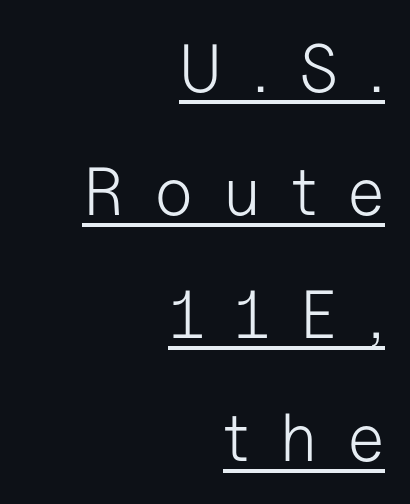
The image shows 68 px light sans-serif type, upright; set right-aligned, line spacing 1.81x, unusually wide letter spacing (+0.46 em), underlined; low stroke contrast and a medium x-height.
